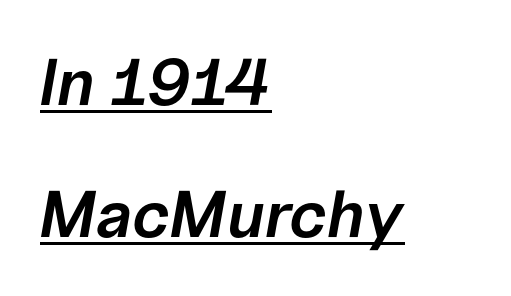
The rendering uses a large line-height, opening up the rows. If you drew a line through each stem, it would be angled. These lines are set flush left with a ragged right edge. Think of a printed novel: that variable character pitch is what you see here. Standard letterfit; no display-style spreading of the glyphs.
